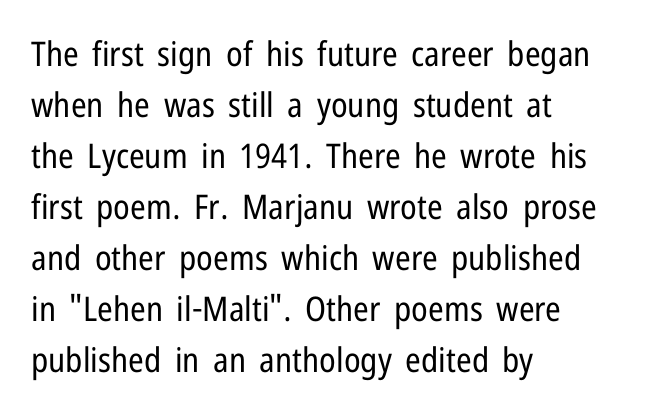
{"serif": "no", "italic": "no", "bold": "no", "weight": "regular", "width": "condensed", "stroke_contrast": "low", "x_height": "medium", "monospaced": "no", "underline": "no", "align": "left", "line_spacing": "normal", "line_spacing_ratio": 1.5, "letter_spacing": "normal", "letter_spacing_em": 0.0, "glyph_px": 34}
